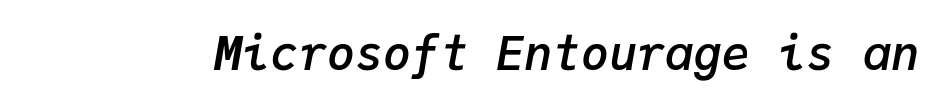
Q: Is the text bold? A: Semi-bold.
Q: Is the text italic (slanted)? A: Yes, it leans right by about 9 degrees.
Q: Is the text underlined? A: No.
Q: Is the spacing between letters normal or unusually wide? A: Normal.
Q: Width (condensed, normal, or wide)? A: Normal.
Q: Stroke contrast? A: Low.
Q: x-height? A: Medium.
Q: Monospaced? A: Yes.
